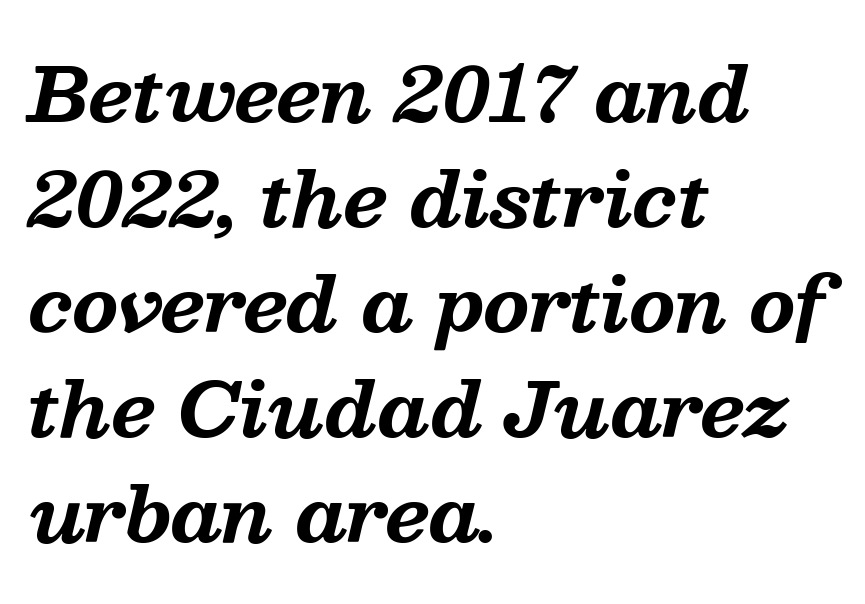
The image shows 74 px bold serif type, italic (leaning right); set left-aligned, normal line spacing (1.42x), normal letter spacing, not underlined; medium stroke contrast and a medium x-height.
